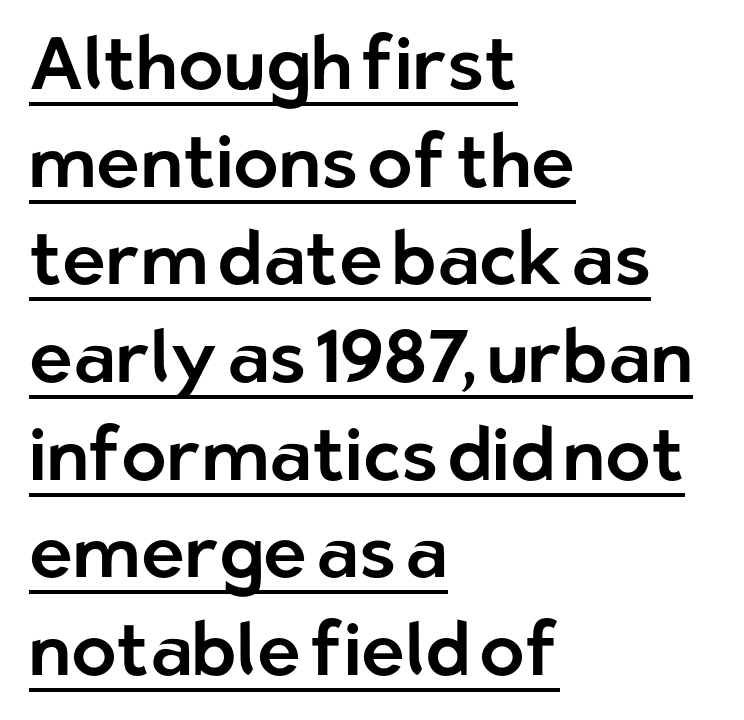
The image shows 74 px sans-serif type, upright; set left-aligned, normal line spacing (1.32x), normal letter spacing, underlined; low stroke contrast and a medium x-height.
